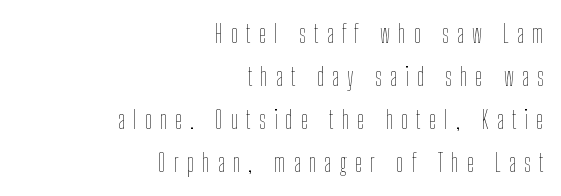
The image shows 25 px text type, upright; set right-aligned, line spacing 1.72x, unusually wide letter spacing (+0.33 em), not underlined.
